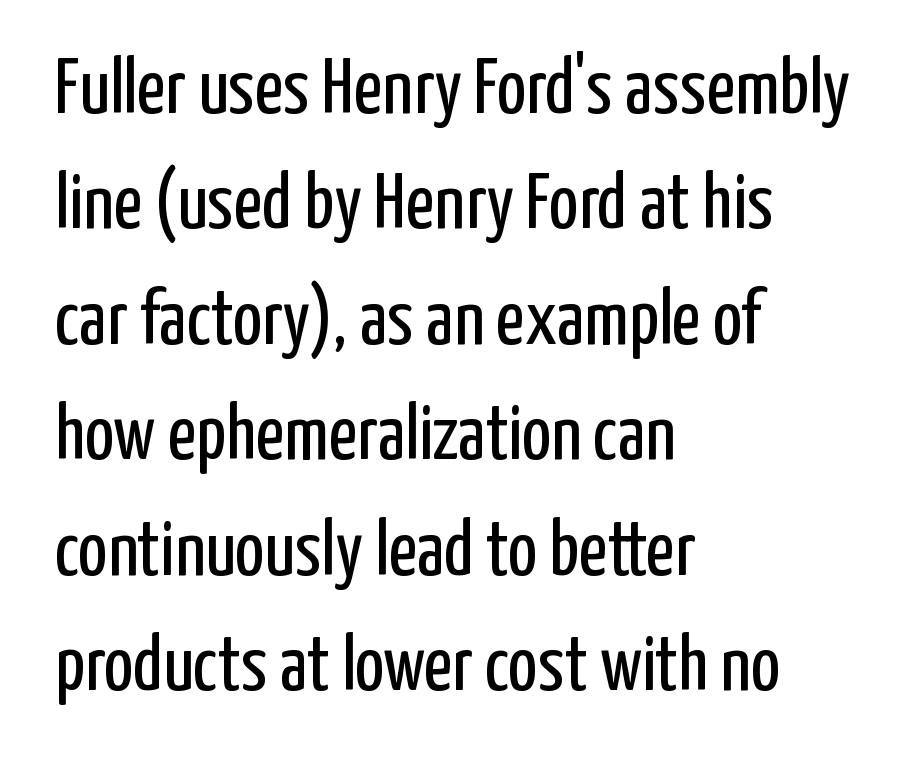
The image shows 78 px regular-weight, condensed sans-serif type, upright; set left-aligned, normal line spacing (1.48x), normal letter spacing, not underlined; low stroke contrast and a medium x-height.
